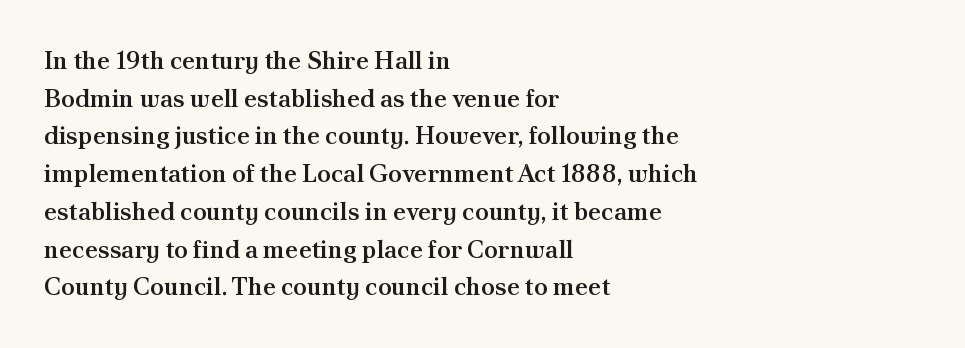
{"italic": "no", "bold": "semi", "underline": "no", "align": "left", "line_spacing": "normal", "line_spacing_ratio": 1.51, "letter_spacing": "normal", "letter_spacing_em": 0.0, "glyph_px": 25}
